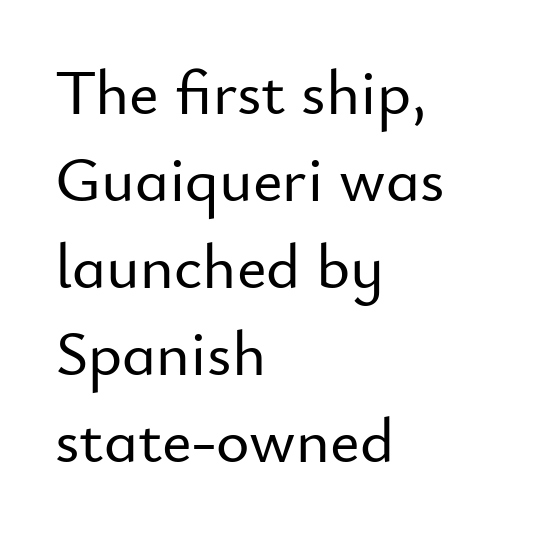
Q: Is the text italic (slanted)? A: No, it is upright.
Q: Is the typeface a serif or a sans-serif typeface? A: Sans-serif.
Q: Is the text underlined? A: No.
Q: How is the paragraph aligned? A: Left-aligned.
Q: Is the spacing between letters normal or unusually wide? A: Normal.
Q: Is the spacing between lines tight, normal or loose? A: Normal.
Q: Width (condensed, normal, or wide)? A: Normal.
Q: Stroke contrast? A: Low.
Q: x-height? A: Small.
Q: Monospaced? A: No.
